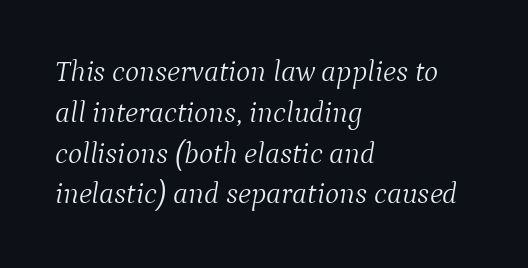
{"serif": "yes", "italic": "yes", "lean": "right", "slant_degrees": 9, "bold": "no", "weight": "light", "width": "normal", "stroke_contrast": "medium", "x_height": "medium", "monospaced": "no", "underline": "no", "align": "left", "line_spacing": "normal", "line_spacing_ratio": 1.36, "letter_spacing": "normal", "letter_spacing_em": 0.0, "glyph_px": 30}
